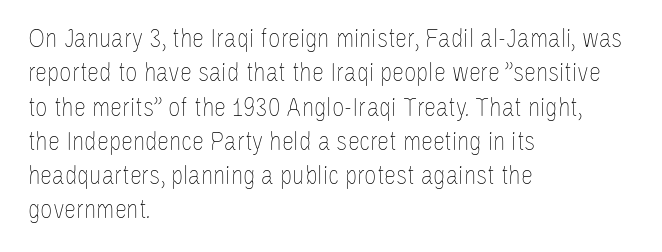
{"italic": "no", "bold": "no", "underline": "no", "align": "left", "line_spacing": "normal", "line_spacing_ratio": 1.27, "letter_spacing": "normal", "letter_spacing_em": 0.0, "glyph_px": 27}
